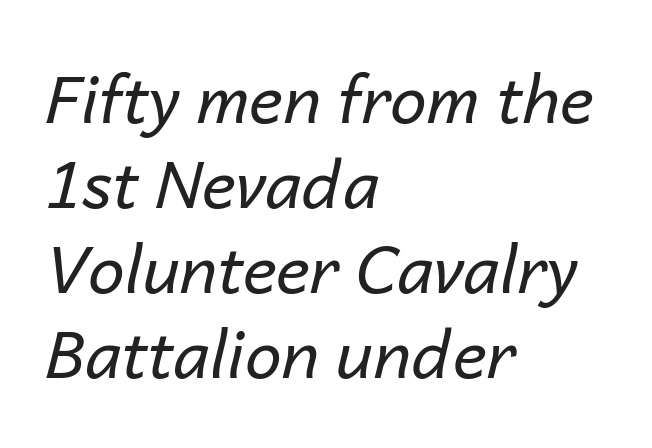
Q: Is the text bold? A: No.
Q: Is the text italic (slanted)? A: Yes, it leans right by about 14 degrees.
Q: Is the text underlined? A: No.
Q: How is the paragraph aligned? A: Left-aligned.
Q: Is the spacing between letters normal or unusually wide? A: Normal.
Q: Is the spacing between lines tight, normal or loose? A: Normal.
Q: Width (condensed, normal, or wide)? A: Normal.
Q: Stroke contrast? A: Low.
Q: x-height? A: Medium.
Q: Monospaced? A: No.
